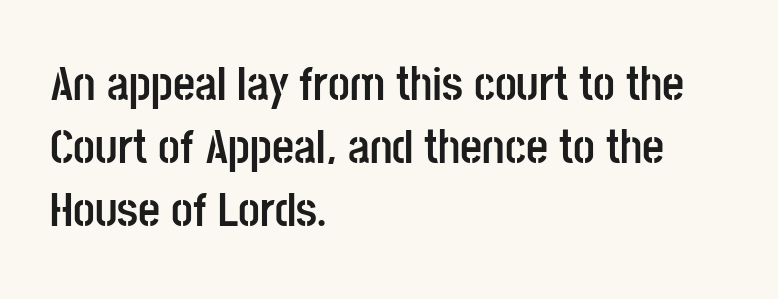
Ordinary non-slanted type is in use. This rendering leaves character spacing at its baseline value. Stroke terminals: plain, sans-serif. Do the characters align in a grid? No, the font is proportional. These lines carry a lot of weight — the face is fully bold.
